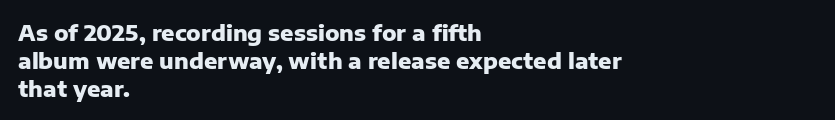
The axis of the letterforms is exactly vertical. Leftover space on each line is placed entirely after the last word. Each row of text sits above clean, open space. Students, note that the glyphs here touch the page at normal intervals.
